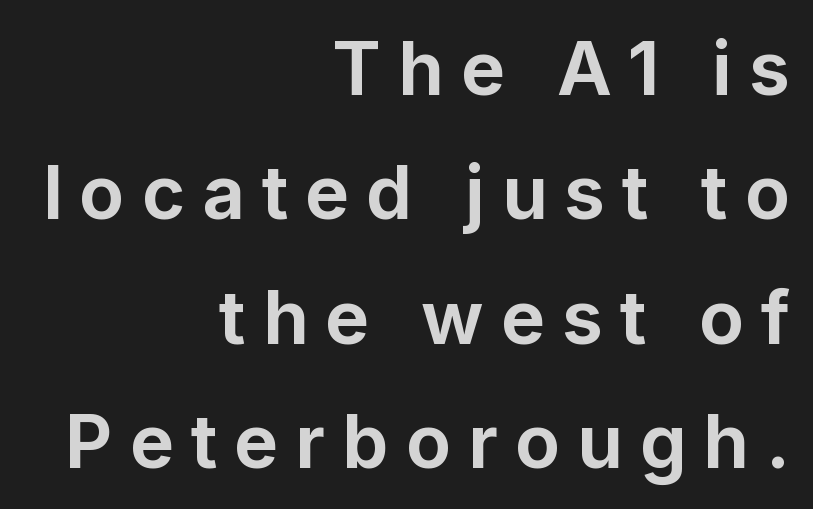
Q: Is the text bold? A: Yes.
Q: Is the text italic (slanted)? A: No, it is upright.
Q: Is the typeface a serif or a sans-serif typeface? A: Sans-serif.
Q: Is the text underlined? A: No.
Q: How is the paragraph aligned? A: Right-aligned.
Q: Is the spacing between letters normal or unusually wide? A: Unusually wide.
Q: Is the spacing between lines tight, normal or loose? A: Normal.
Q: Width (condensed, normal, or wide)? A: Normal.
Q: Stroke contrast? A: Low.
Q: x-height? A: Medium.
Q: Monospaced? A: No.
